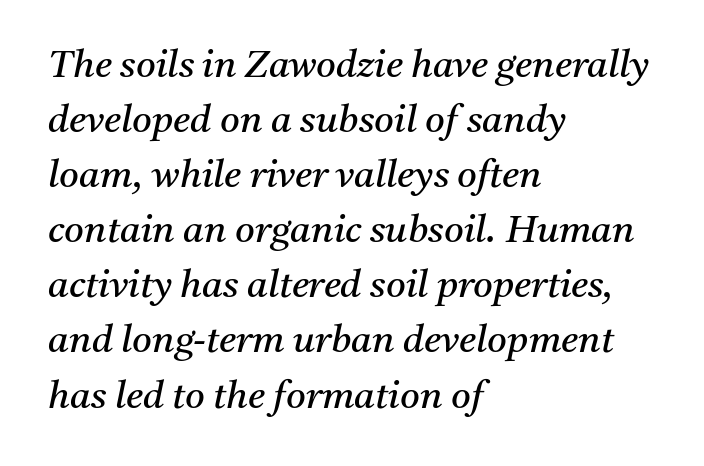
Yep, those are serifs on the letters. Stem width sits at or under what a default text font uses. A typesetter would call this leading conventional body-copy spacing. The rendering uses natural spacing where letterforms have individual widths.
